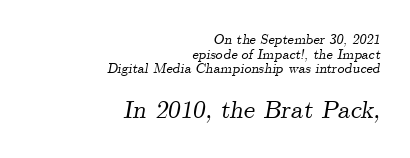
Q: Is the text italic (slanted)? A: Yes, it leans right by about 9 degrees.
Q: Is the text underlined? A: No.
Q: How is the paragraph aligned? A: Right-aligned.
Q: Is the spacing between letters normal or unusually wide? A: Normal.
Q: Is the spacing between lines tight, normal or loose? A: Tight.
Q: Which block of text is set in a larger size, the first (top) or the second (bottom)? A: The second (bottom) one.
